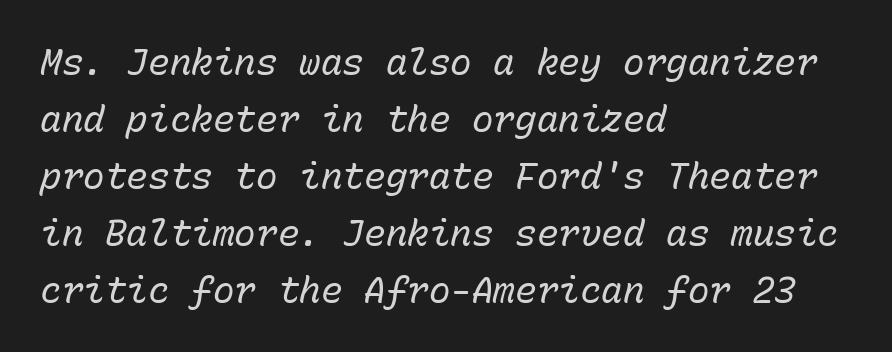
{"italic": "yes", "lean": "right", "slant_degrees": 15, "bold": "no", "weight": "regular", "width": "normal", "stroke_contrast": "low", "x_height": "medium", "monospaced": "yes", "underline": "no", "align": "left", "line_spacing": "normal", "line_spacing_ratio": 1.58, "letter_spacing": "normal", "letter_spacing_em": 0.0, "glyph_px": 36}
